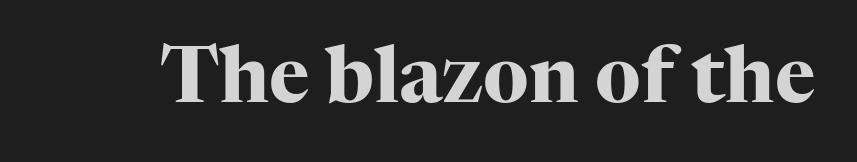
The image shows 77 px heavy serif type, upright; set normal letter spacing, not underlined; high stroke contrast and a medium x-height.
